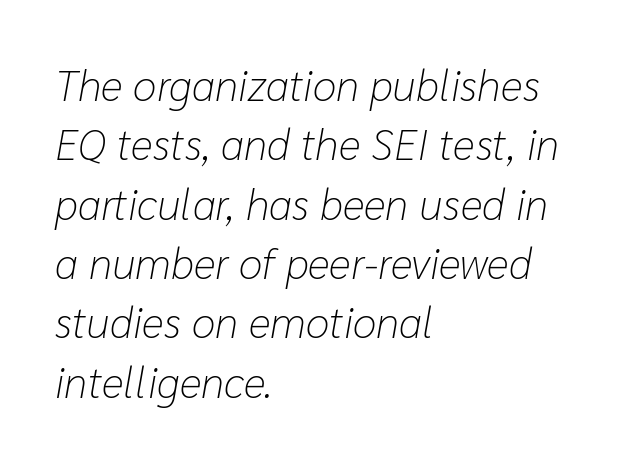
The image shows 43 px light type, italic (leaning right); set left-aligned, normal line spacing (1.38x), normal letter spacing, not underlined; low stroke contrast and a medium x-height.
